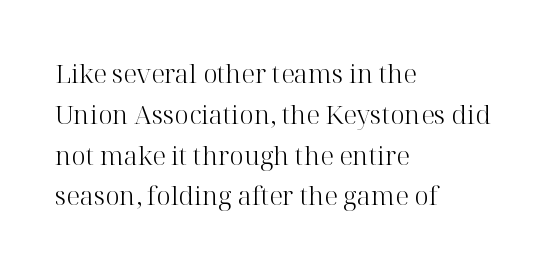
Q: Is the text bold? A: No.
Q: Is the text italic (slanted)? A: No, it is upright.
Q: Is the text underlined? A: No.
Q: How is the paragraph aligned? A: Left-aligned.
Q: Is the spacing between letters normal or unusually wide? A: Normal.
Q: Is the spacing between lines tight, normal or loose? A: Normal.
